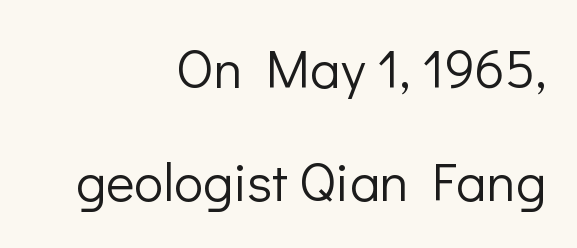
Q: Is the text bold? A: No.
Q: Is the text italic (slanted)? A: No, it is upright.
Q: Is the typeface a serif or a sans-serif typeface? A: Sans-serif.
Q: Is the text underlined? A: No.
Q: How is the paragraph aligned? A: Right-aligned.
Q: Is the spacing between letters normal or unusually wide? A: Normal.
Q: Is the spacing between lines tight, normal or loose? A: Loose.
Q: Width (condensed, normal, or wide)? A: Normal.
Q: Stroke contrast? A: Low.
Q: x-height? A: Medium.
Q: Monospaced? A: No.
